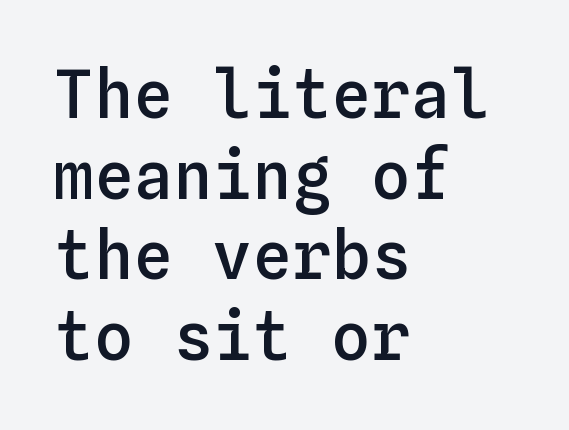
The image shows 66 px semibold type, upright, monospaced; set left-aligned, line spacing 1.22x, normal letter spacing, not underlined; low stroke contrast and a medium x-height.
